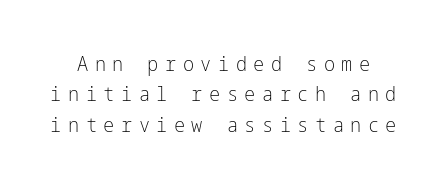
{"italic": "no", "bold": "no", "underline": "no", "line_spacing": "normal", "line_spacing_ratio": 1.45, "letter_spacing": "wide", "letter_spacing_em": 0.31, "glyph_px": 21}
